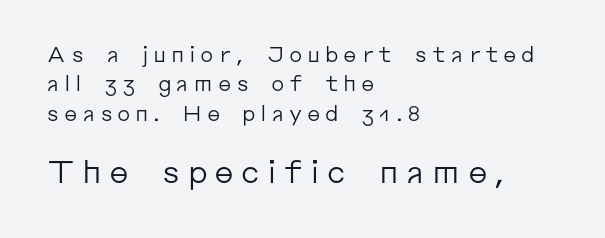
Q: Is the text bold? A: No.
Q: Is the text italic (slanted)? A: No, it is upright.
Q: Is the typeface a serif or a sans-serif typeface? A: Sans-serif.
Q: Is the text underlined? A: No.
Q: How is the paragraph aligned? A: Left-aligned.
Q: Is the spacing between letters normal or unusually wide? A: Unusually wide.
Q: Is the spacing between lines tight, normal or loose? A: Normal.
Q: Which block of text is set in a larger size, the first (top) or the second (bottom)? A: The second (bottom) one.
Q: Width (condensed, normal, or wide)? A: Normal.
Q: Stroke contrast? A: Low.
Q: x-height? A: Medium.
Q: Monospaced? A: No.
